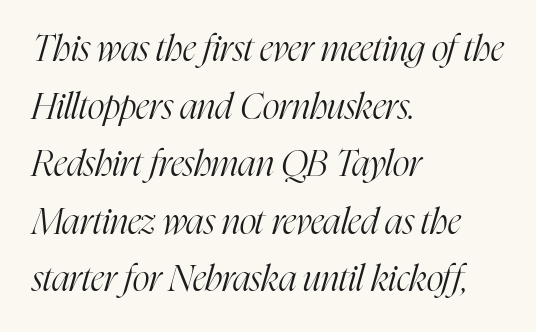
Q: Is the text bold? A: No.
Q: Is the text italic (slanted)? A: Yes, it leans right by about 16 degrees.
Q: Is the typeface a serif or a sans-serif typeface? A: Serif.
Q: Is the text underlined? A: No.
Q: How is the paragraph aligned? A: Left-aligned.
Q: Is the spacing between letters normal or unusually wide? A: Normal.
Q: Is the spacing between lines tight, normal or loose? A: Normal.
Q: Width (condensed, normal, or wide)? A: Condensed.
Q: Stroke contrast? A: High.
Q: x-height? A: Medium.
Q: Monospaced? A: No.
